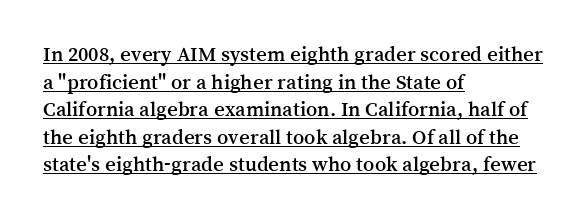
{"italic": "no", "underline": "yes", "align": "left", "line_spacing": "normal", "line_spacing_ratio": 1.31, "letter_spacing": "normal", "letter_spacing_em": 0.0, "glyph_px": 21}
